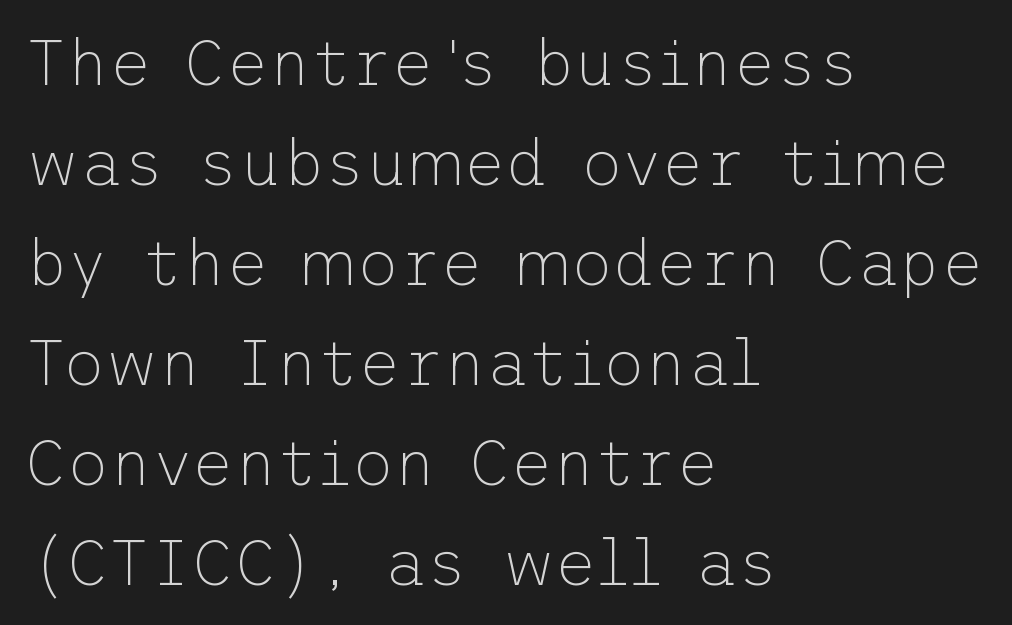
Q: Is the text bold? A: No.
Q: Is the text italic (slanted)? A: No, it is upright.
Q: Is the typeface a serif or a sans-serif typeface? A: Sans-serif.
Q: Is the text underlined? A: No.
Q: How is the paragraph aligned? A: Left-aligned.
Q: Is the spacing between letters normal or unusually wide? A: Normal.
Q: Is the spacing between lines tight, normal or loose? A: Normal.
Q: Width (condensed, normal, or wide)? A: Normal.
Q: Stroke contrast? A: Low.
Q: x-height? A: Medium.
